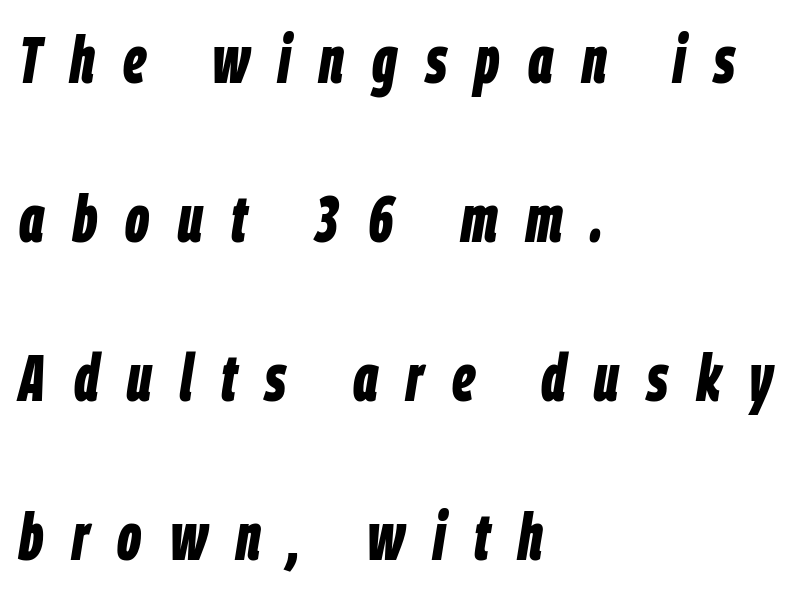
Q: Is the text bold? A: Yes.
Q: Is the text italic (slanted)? A: Yes, it leans right by about 9 degrees.
Q: Is the text underlined? A: No.
Q: How is the paragraph aligned? A: Left-aligned.
Q: Is the spacing between letters normal or unusually wide? A: Unusually wide.
Q: Is the spacing between lines tight, normal or loose? A: Loose.
Q: Width (condensed, normal, or wide)? A: Condensed.
Q: Stroke contrast? A: Low.
Q: x-height? A: Large.
Q: Monospaced? A: No.
